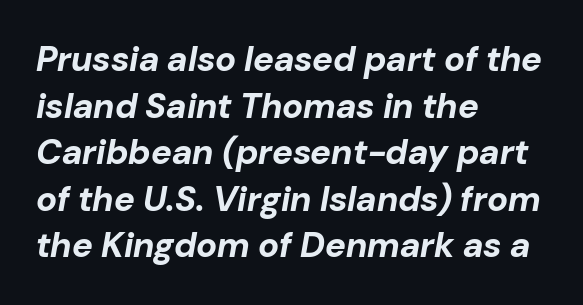
Q: Is the text bold? A: Yes.
Q: Is the text italic (slanted)? A: Yes, it leans right by about 10 degrees.
Q: Is the text underlined? A: No.
Q: How is the paragraph aligned? A: Left-aligned.
Q: Is the spacing between letters normal or unusually wide? A: Normal.
Q: Is the spacing between lines tight, normal or loose? A: Normal.
Q: Width (condensed, normal, or wide)? A: Normal.
Q: Stroke contrast? A: Low.
Q: x-height? A: Medium.
Q: Monospaced? A: No.
